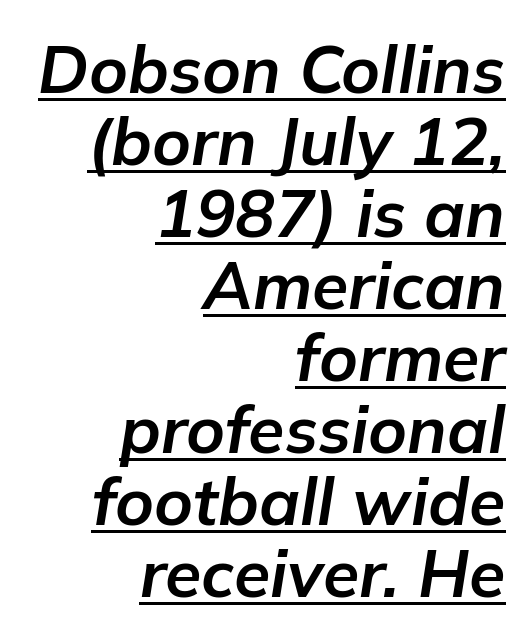
The image shows 66 px bold type, italic (leaning right); set right-aligned, tight line spacing (1.09x), normal letter spacing, underlined; low stroke contrast and a medium x-height.
